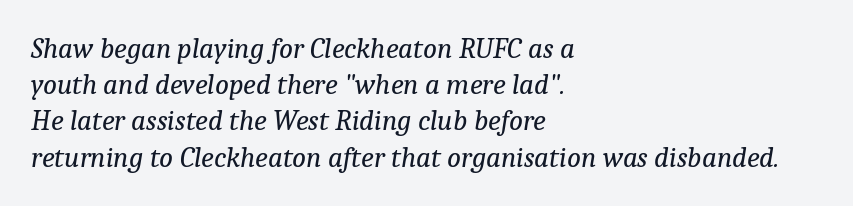
The passage is arranged the way most books set body copy — flush left. The face used here is proportionally spaced, like ordinary book or web type. Italic: yes, the glyphs are oblique. Students, note that the glyphs here touch the page at normal intervals. Baseline-to-baseline distance is the conventional proportion of letter height. Old-style or modern, the face here clearly has serifs.
